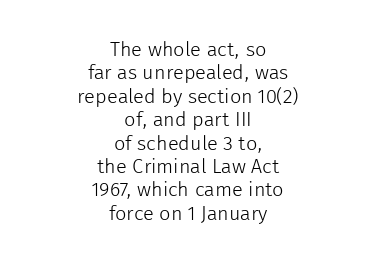
You could call the tracking neutral — neither tight nor loose. The paragraph has two soft edges and a firm central axis. Does the lettering tilt? It doesn't — this is upright. Letters have the restrained weight of plain body copy at most.
